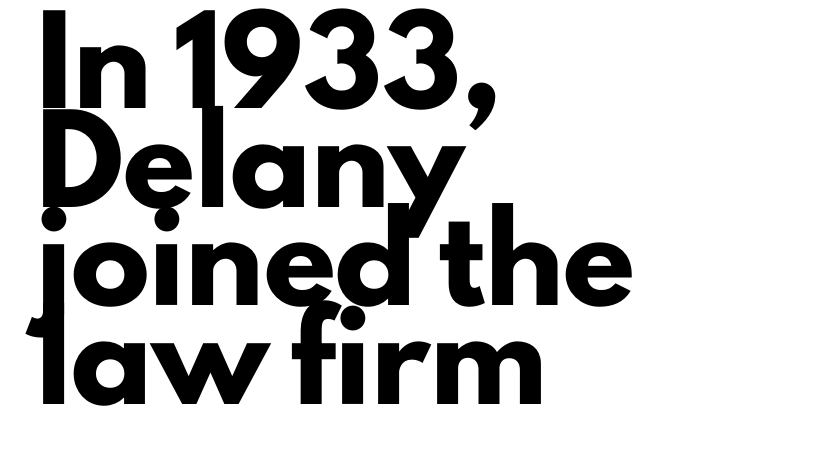
Q: Is the text bold? A: Yes.
Q: Is the text italic (slanted)? A: No, it is upright.
Q: Is the typeface a serif or a sans-serif typeface? A: Sans-serif.
Q: Is the text underlined? A: No.
Q: How is the paragraph aligned? A: Left-aligned.
Q: Is the spacing between letters normal or unusually wide? A: Normal.
Q: Is the spacing between lines tight, normal or loose? A: Normal.
Q: Width (condensed, normal, or wide)? A: Normal.
Q: Stroke contrast? A: Low.
Q: x-height? A: Small.
Q: Monospaced? A: No.
